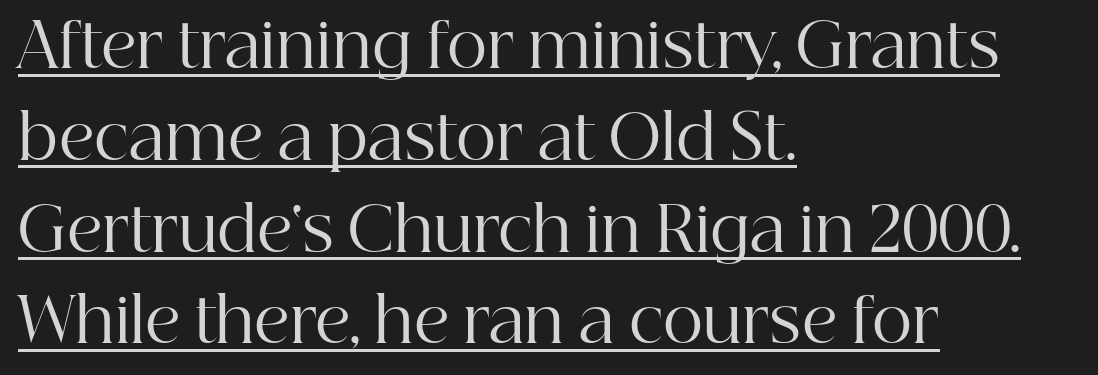
Q: Is the text bold? A: No.
Q: Is the text italic (slanted)? A: No, it is upright.
Q: Is the typeface a serif or a sans-serif typeface? A: Serif.
Q: Is the text underlined? A: Yes.
Q: How is the paragraph aligned? A: Left-aligned.
Q: Is the spacing between letters normal or unusually wide? A: Normal.
Q: Is the spacing between lines tight, normal or loose? A: Normal.
Q: Width (condensed, normal, or wide)? A: Normal.
Q: Stroke contrast? A: High.
Q: x-height? A: Medium.
Q: Monospaced? A: No.
